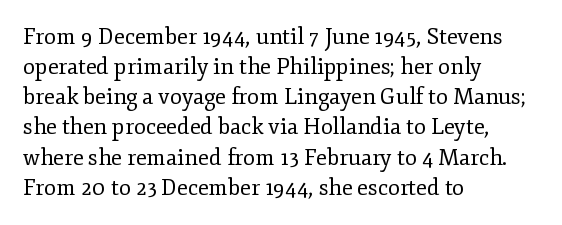
{"italic": "no", "bold": "no", "underline": "no", "align": "left", "line_spacing": "normal", "line_spacing_ratio": 1.37, "letter_spacing": "normal", "letter_spacing_em": 0.0, "glyph_px": 22}
